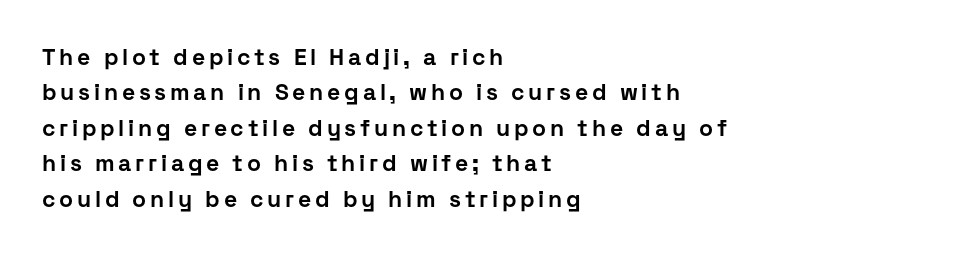
The image shows 23 px bold type, upright; set left-aligned, normal line spacing (1.54x), not underlined.
